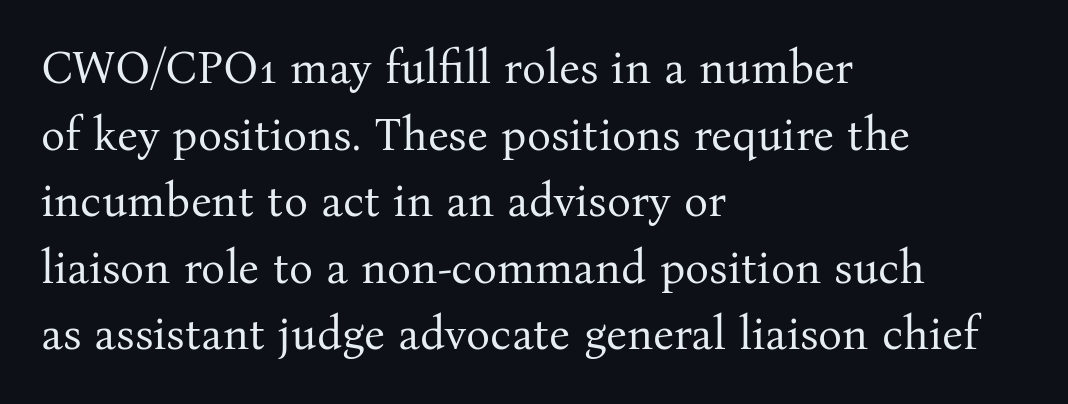
The image shows 45 px regular-weight serif type, upright; set left-aligned, normal line spacing (1.48x), normal letter spacing, not underlined; medium stroke contrast and a medium x-height.
